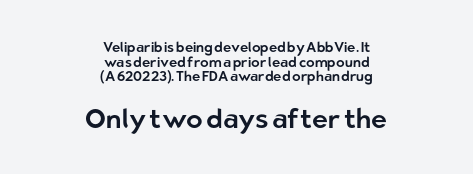
Q: Is the text italic (slanted)? A: No, it is upright.
Q: Is the text underlined? A: No.
Q: How is the paragraph aligned? A: Centered.
Q: Is the spacing between letters normal or unusually wide? A: Normal.
Q: Is the spacing between lines tight, normal or loose? A: Tight.
Q: Which block of text is set in a larger size, the first (top) or the second (bottom)? A: The second (bottom) one.
